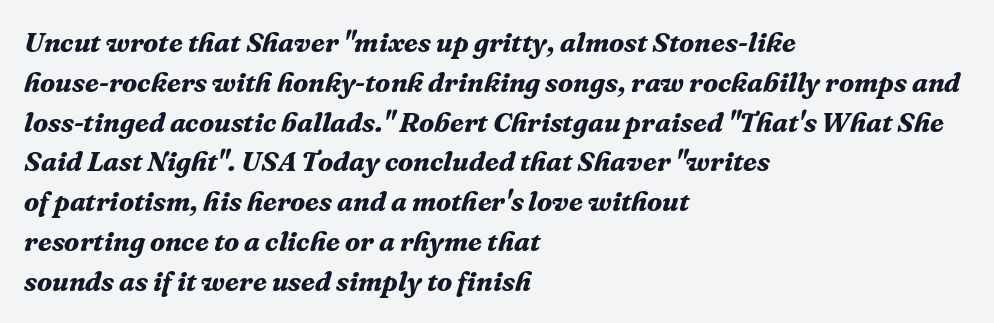
Q: Is the text bold? A: Yes.
Q: Is the text italic (slanted)? A: Yes, it leans right by about 16 degrees.
Q: Is the typeface a serif or a sans-serif typeface? A: Serif.
Q: Is the text underlined? A: No.
Q: How is the paragraph aligned? A: Left-aligned.
Q: Is the spacing between letters normal or unusually wide? A: Normal.
Q: Is the spacing between lines tight, normal or loose? A: Normal.
Q: Width (condensed, normal, or wide)? A: Normal.
Q: Stroke contrast? A: Medium.
Q: x-height? A: Medium.
Q: Monospaced? A: No.
